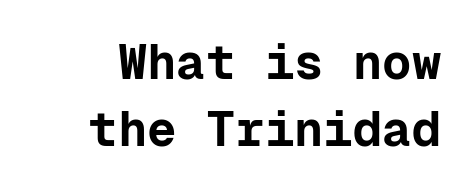
Q: Is the text bold? A: Yes.
Q: Is the text italic (slanted)? A: No, it is upright.
Q: Is the typeface a serif or a sans-serif typeface? A: Sans-serif.
Q: Is the text underlined? A: No.
Q: Is the spacing between letters normal or unusually wide? A: Normal.
Q: Is the spacing between lines tight, normal or loose? A: Normal.
Q: Width (condensed, normal, or wide)? A: Normal.
Q: Stroke contrast? A: Low.
Q: x-height? A: Medium.
Q: Monospaced? A: Yes.
